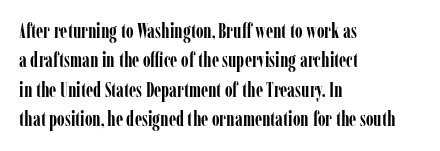
The image shows 20 px bold type, upright; set left-aligned, normal line spacing (1.47x), normal letter spacing, not underlined.
